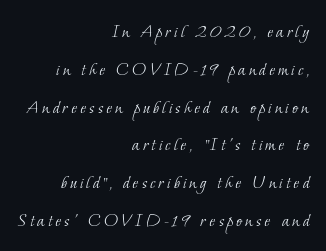
Q: Is the text bold? A: No.
Q: Is the text underlined? A: No.
Q: How is the paragraph aligned? A: Right-aligned.
